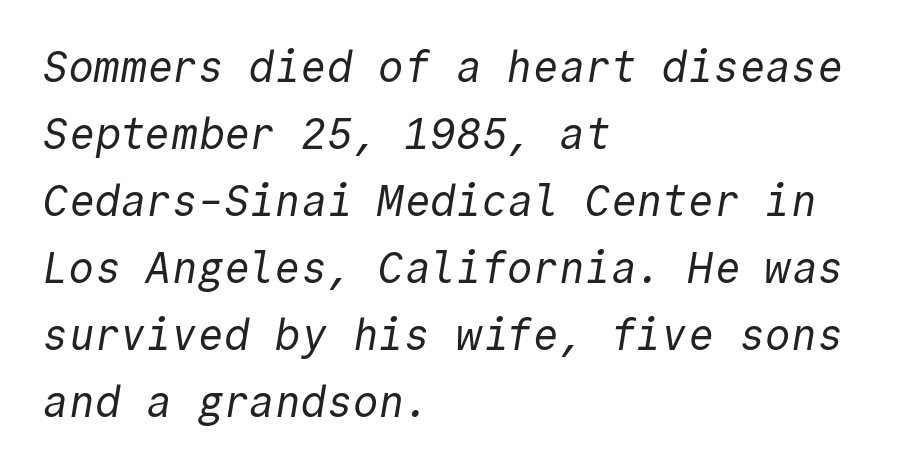
{"serif": "no", "bold": "no", "weight": "regular", "width": "normal", "x_height": "medium", "monospaced": "yes", "underline": "no", "align": "left", "line_spacing": "normal", "line_spacing_ratio": 1.56, "letter_spacing": "normal", "letter_spacing_em": 0.0, "glyph_px": 43}
